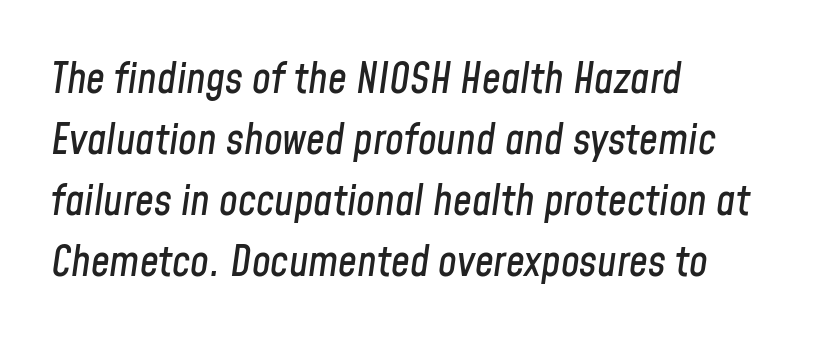
Q: Is the text italic (slanted)? A: Yes, it leans right by about 8 degrees.
Q: Is the text underlined? A: No.
Q: How is the paragraph aligned? A: Left-aligned.
Q: Is the spacing between letters normal or unusually wide? A: Normal.
Q: Is the spacing between lines tight, normal or loose? A: Normal.
Q: Width (condensed, normal, or wide)? A: Condensed.
Q: Stroke contrast? A: Low.
Q: x-height? A: Medium.
Q: Monospaced? A: No.
